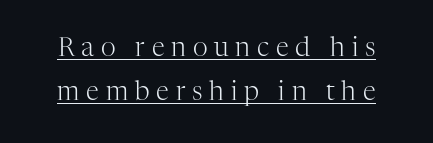
Between one letter and the next there's a generous, obvious gap. Every word sits above its own underline. The letters stand straight up with perfectly vertical stems. Think standard paragraph weight, or any step lighter than that. The rows are spaced the way most documents space them.
